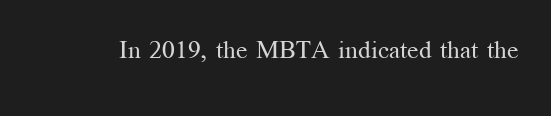
Q: Is the text bold? A: No.
Q: Is the text italic (slanted)? A: No, it is upright.
Q: Is the text underlined? A: No.
Q: Is the spacing between letters normal or unusually wide? A: Normal.
